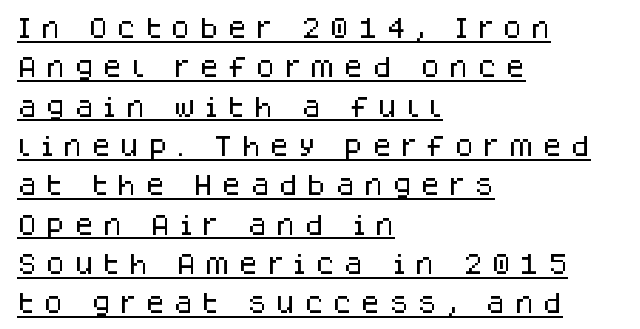
The image shows 23 px text type, upright; set left-aligned, line spacing 1.71x, unusually wide letter spacing (+0.36 em), underlined.
